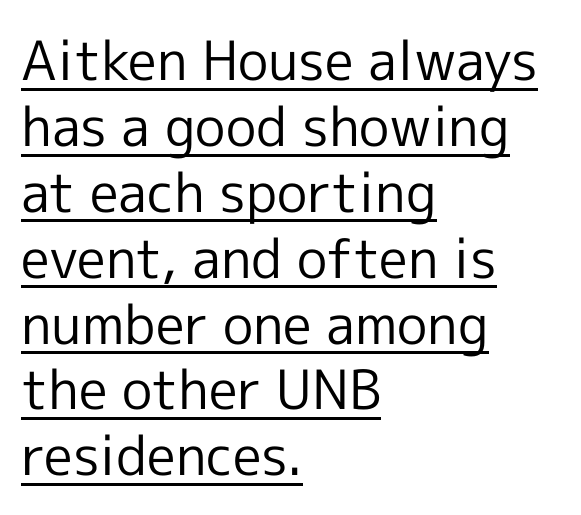
The image shows 54 px regular-weight sans-serif type, upright; set left-aligned, line spacing 1.22x, normal letter spacing, underlined; a medium x-height.
